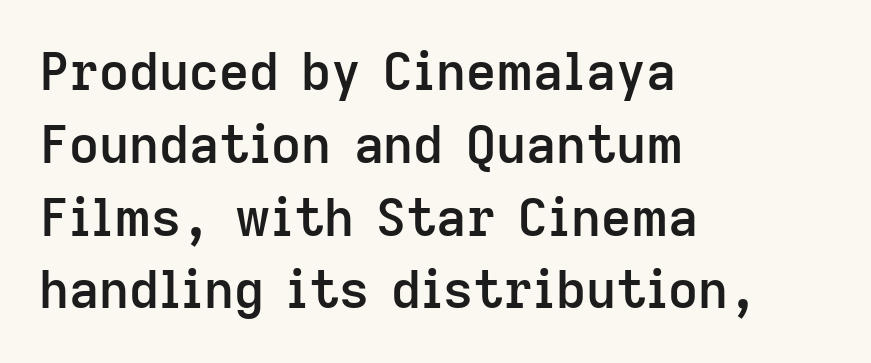
{"serif": "no", "italic": "no", "bold": "semi", "weight": "semibold", "width": "normal", "stroke_contrast": "low", "x_height": "medium", "monospaced": "no", "underline": "no", "align": "left", "line_spacing": "normal", "line_spacing_ratio": 1.4, "letter_spacing": "normal", "letter_spacing_em": 0.0, "glyph_px": 52}
